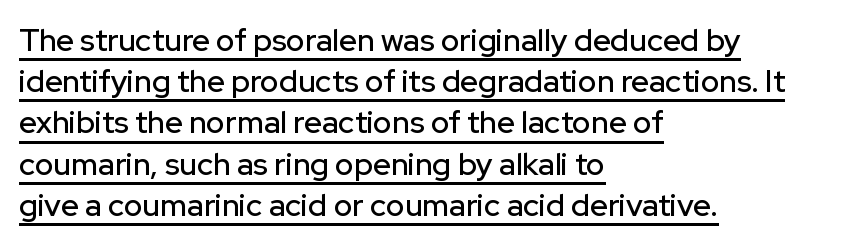
The passage shown is typed in a proportional face where columns would drift. Horizontal alignment here is leftward, the default for most running prose. Type style note: lacks serifs. This sample uses an upright cut, with every glyph sitting square on the baseline.
